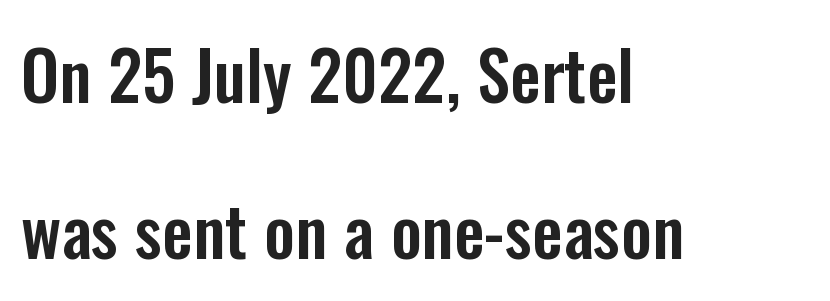
The image shows 68 px condensed sans-serif type, upright; set left-aligned, loose line spacing (2.3x), normal letter spacing, not underlined; low stroke contrast and a medium x-height.
